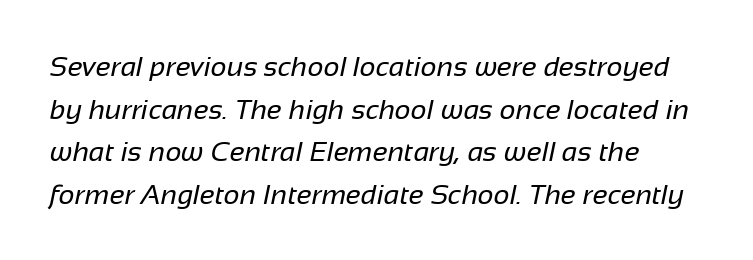
{"serif": "no", "bold": "no", "weight": "regular", "width": "normal", "stroke_contrast": "low", "x_height": "medium", "monospaced": "no", "underline": "no", "line_spacing": "normal", "line_spacing_ratio": 1.52, "letter_spacing": "normal", "letter_spacing_em": 0.0, "glyph_px": 28}
